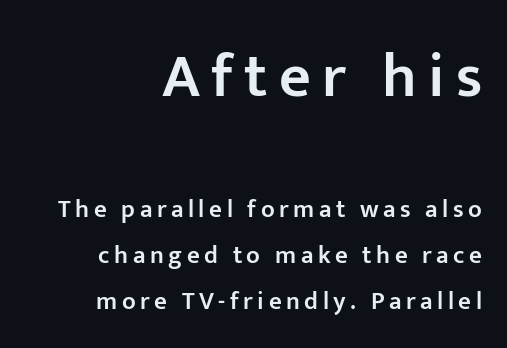
{"serif": "no", "italic": "no", "bold": "semi", "weight": "semibold", "width": "normal", "stroke_contrast": "low", "x_height": "medium", "monospaced": "no", "underline": "no", "align": "right", "line_spacing_ratio": 1.83, "larger_block": "first", "size_ratio": 2.48, "glyph_px": 62}
